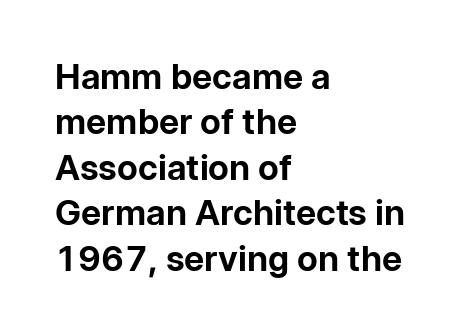
Q: Is the text bold? A: Yes.
Q: Is the text italic (slanted)? A: No, it is upright.
Q: Is the typeface a serif or a sans-serif typeface? A: Sans-serif.
Q: Is the text underlined? A: No.
Q: How is the paragraph aligned? A: Left-aligned.
Q: Is the spacing between letters normal or unusually wide? A: Normal.
Q: Is the spacing between lines tight, normal or loose? A: Normal.
Q: Width (condensed, normal, or wide)? A: Normal.
Q: Stroke contrast? A: Low.
Q: x-height? A: Medium.
Q: Monospaced? A: No.
